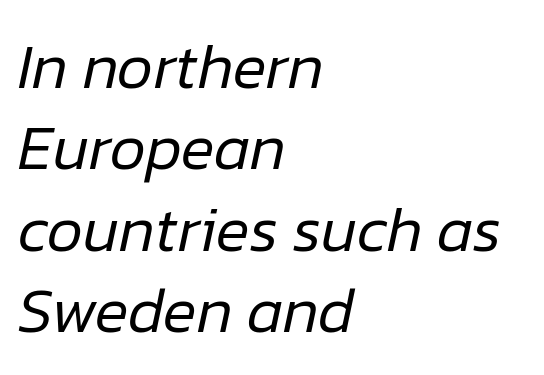
{"italic": "yes", "lean": "right", "slant_degrees": 12, "bold": "no", "weight": "regular", "width": "normal", "stroke_contrast": "low", "x_height": "medium", "monospaced": "no", "underline": "no", "align": "left", "line_spacing": "normal", "line_spacing_ratio": 1.29, "letter_spacing": "normal", "letter_spacing_em": 0.0, "glyph_px": 63}
